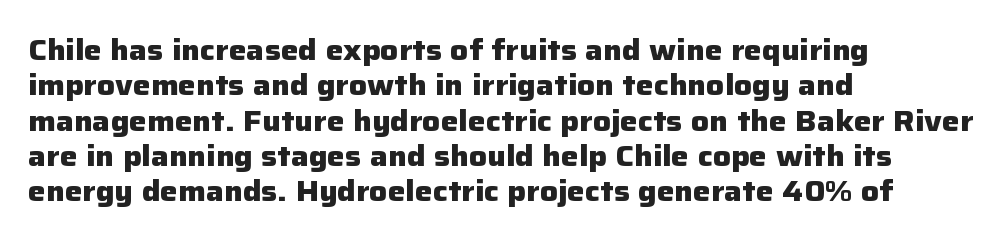
{"serif": "no", "italic": "no", "bold": "yes", "weight": "heavy", "width": "normal", "stroke_contrast": "low", "x_height": "medium", "monospaced": "no", "underline": "no", "align": "left", "line_spacing": "normal", "line_spacing_ratio": 1.26, "letter_spacing": "normal", "letter_spacing_em": 0.0, "glyph_px": 28}
